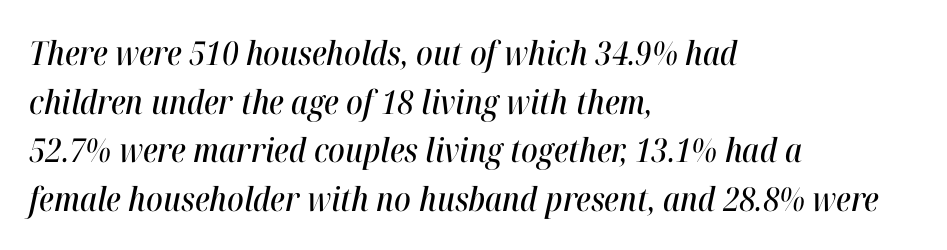
Reading down the column, the eye jumps a familiar distance to each next line. It's the slanting kind of type. The rendering keeps characters at their native spacing. A typesetter would call this proportional, since set widths differ per character. Glance below the letters and you will spot only blank space.
